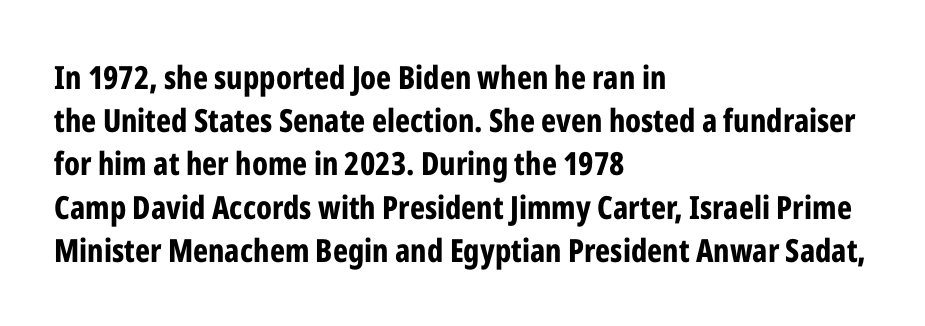
The image shows 32 px bold, condensed sans-serif type, upright; set left-aligned, normal line spacing (1.35x), normal letter spacing, not underlined; low stroke contrast and a medium x-height.
